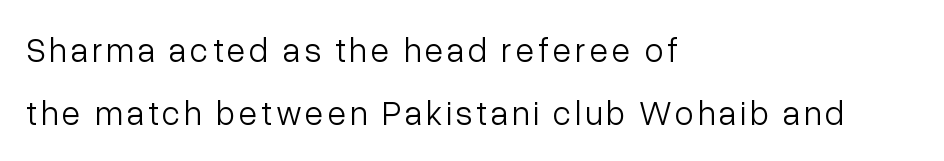
The image shows 34 px light sans-serif type, upright; set left-aligned, line spacing 1.85x, not underlined; low stroke contrast and a medium x-height.
